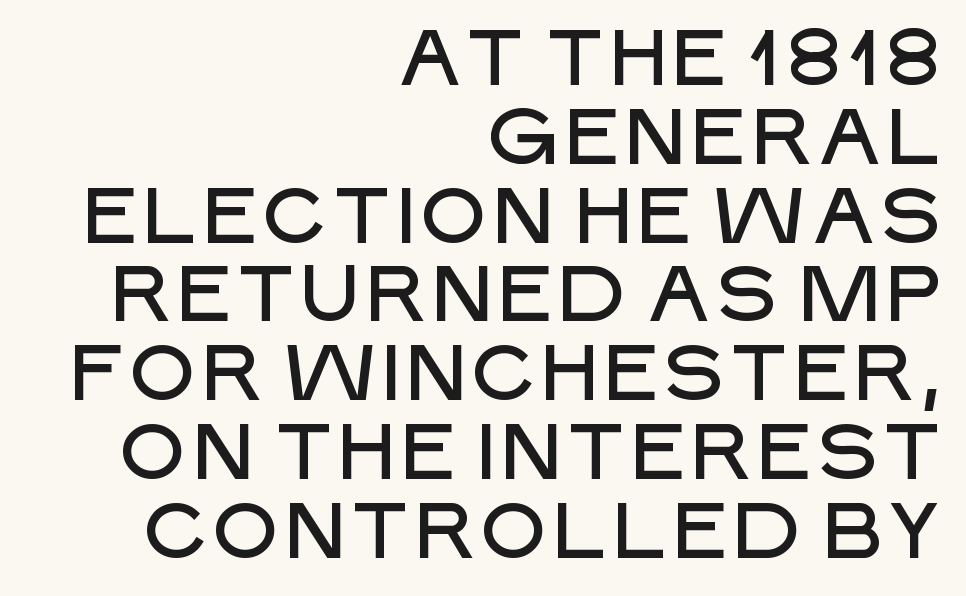
The space between consecutive lines is stingy. Honestly, there is no underline to notice here at all. The passage shown is typed in a proportional face where columns would drift. Italic? Not at all — the glyphs are vertical.
